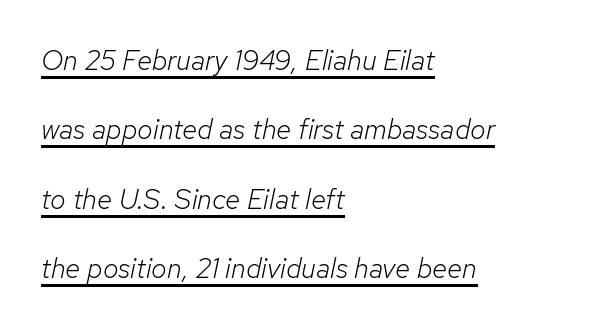
{"italic": "yes", "lean": "right", "slant_degrees": 12, "bold": "no", "weight": "light", "width": "normal", "stroke_contrast": "low", "x_height": "medium", "monospaced": "no", "underline": "yes", "align": "left", "line_spacing": "loose", "line_spacing_ratio": 2.48, "letter_spacing": "normal", "letter_spacing_em": 0.0, "glyph_px": 28}
